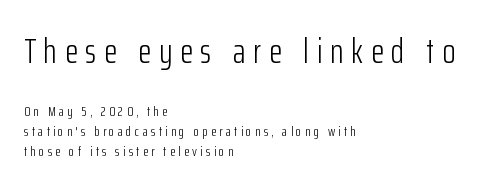
The image shows 34 px light, condensed sans-serif type, upright; set left-aligned, normal line spacing (1.43x), unusually wide letter spacing (+0.23 em), not underlined; the first (top) block is 2.43x larger; low stroke contrast and a medium x-height.
